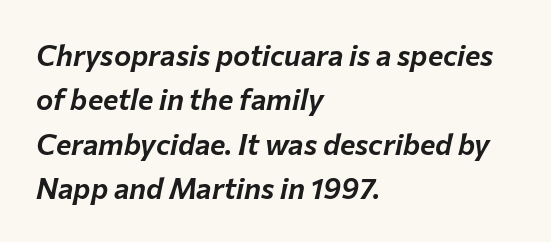
Style check: oblique. A typesetter would call this proportional, since set widths differ per character. Clear beneath every line of the passage. What's the leading like? Ordinary, nothing unusual. Spacing between characters is what you'd get straight out of the box.
